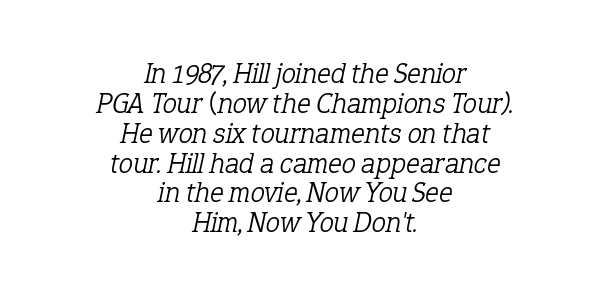
The image shows 29 px light serif type, italic (leaning right); set centered, tight line spacing (1.03x), normal letter spacing, not underlined; low stroke contrast and a medium x-height.
